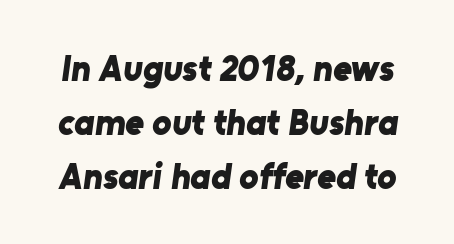
{"serif": "no", "bold": "yes", "weight": "bold", "width": "normal", "stroke_contrast": "low", "x_height": "medium", "monospaced": "no", "underline": "no", "line_spacing": "normal", "line_spacing_ratio": 1.5, "letter_spacing": "normal", "letter_spacing_em": 0.0, "glyph_px": 36}
